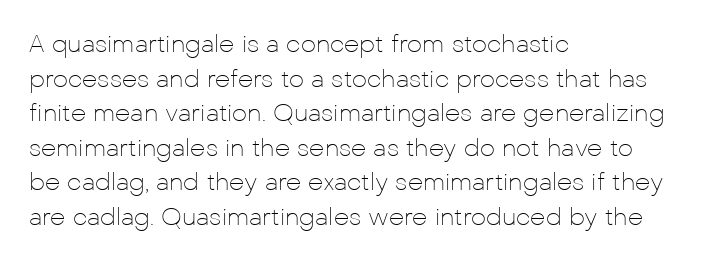
{"italic": "no", "bold": "no", "underline": "no", "align": "left", "line_spacing": "normal", "line_spacing_ratio": 1.44, "letter_spacing": "normal", "letter_spacing_em": 0.0, "glyph_px": 24}
